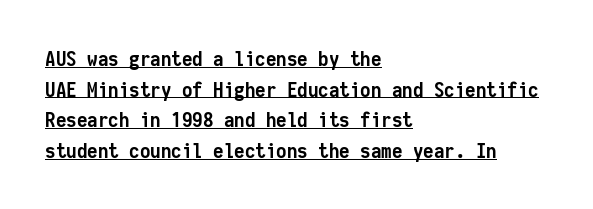
Heft: maximum for text — a bold. Line beginnings align vertically; line endings do not. The string is rendered with underlining switched on. Horizontal bands of white between lines are of average thickness. Posture: upright roman.
